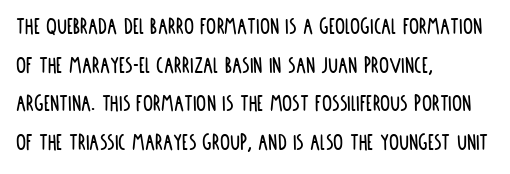
The image shows 25 px text type, upright; set left-aligned, normal line spacing (1.55x), normal letter spacing, not underlined.
